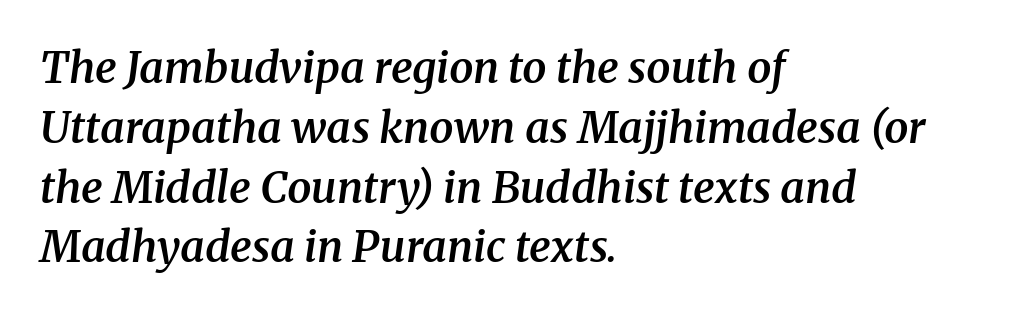
{"serif": "yes", "italic": "yes", "lean": "right", "slant_degrees": 8, "bold": "semi", "weight": "semibold", "width": "normal", "stroke_contrast": "medium", "x_height": "medium", "monospaced": "no", "underline": "no", "align": "left", "line_spacing": "normal", "line_spacing_ratio": 1.39, "letter_spacing": "normal", "letter_spacing_em": 0.0, "glyph_px": 43}
